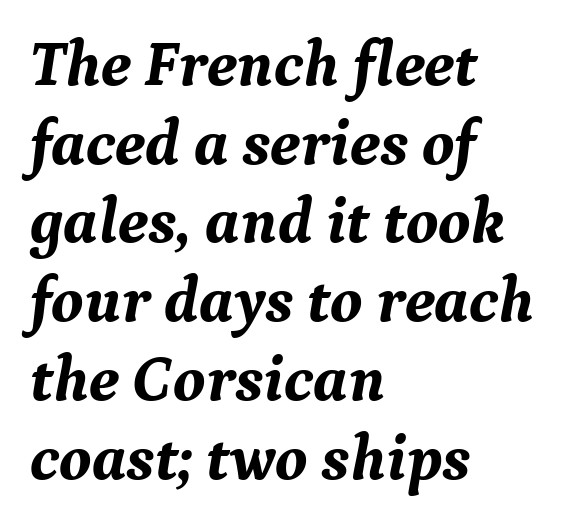
Q: Is the text bold? A: Yes.
Q: Is the text italic (slanted)? A: Yes, it leans right by about 9 degrees.
Q: Is the typeface a serif or a sans-serif typeface? A: Serif.
Q: Is the text underlined? A: No.
Q: How is the paragraph aligned? A: Left-aligned.
Q: Is the spacing between letters normal or unusually wide? A: Normal.
Q: Width (condensed, normal, or wide)? A: Normal.
Q: Stroke contrast? A: Medium.
Q: x-height? A: Medium.
Q: Monospaced? A: No.
